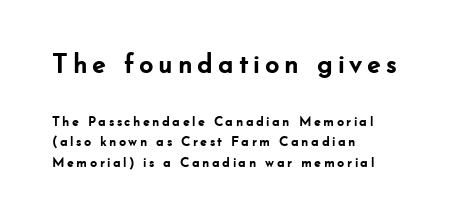
The image shows 28 px semibold sans-serif type, upright; set left-aligned, normal line spacing (1.45x), not underlined; the first (top) block is 2.0x larger; low stroke contrast and a small x-height.
